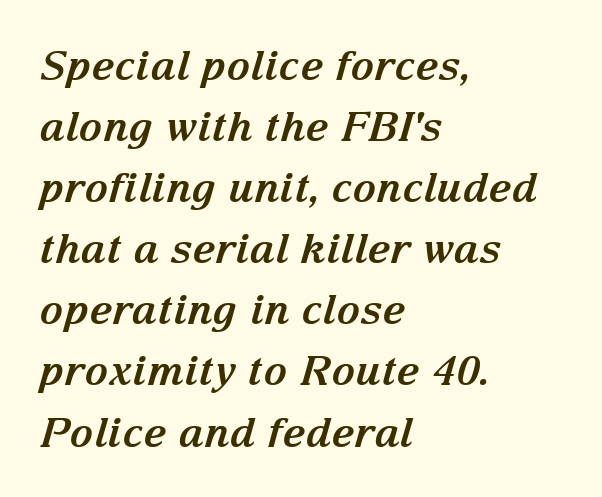
{"serif": "yes", "italic": "yes", "lean": "right", "slant_degrees": 15, "bold": "yes", "weight": "bold", "width": "normal", "stroke_contrast": "medium", "x_height": "medium", "monospaced": "no", "underline": "no", "align": "left", "line_spacing": "normal", "line_spacing_ratio": 1.49, "letter_spacing": "normal", "letter_spacing_em": 0.0, "glyph_px": 41}
